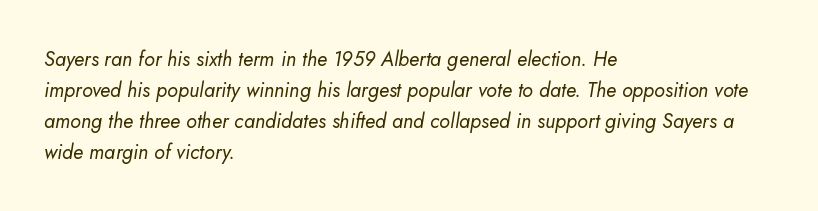
{"italic": "yes", "lean": "right", "slant_degrees": 5, "bold": "no", "underline": "no", "align": "left", "line_spacing": "normal", "line_spacing_ratio": 1.55, "letter_spacing": "normal", "letter_spacing_em": 0.0, "glyph_px": 20}
